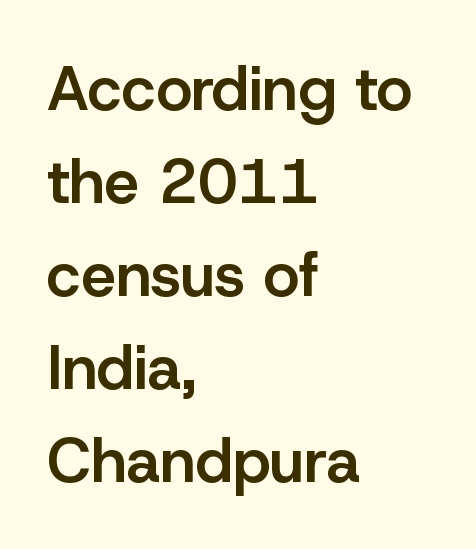
Q: Is the text bold? A: Semi-bold.
Q: Is the text italic (slanted)? A: No, it is upright.
Q: Is the typeface a serif or a sans-serif typeface? A: Sans-serif.
Q: Is the text underlined? A: No.
Q: How is the paragraph aligned? A: Left-aligned.
Q: Is the spacing between letters normal or unusually wide? A: Normal.
Q: Is the spacing between lines tight, normal or loose? A: Normal.
Q: Width (condensed, normal, or wide)? A: Normal.
Q: Stroke contrast? A: Low.
Q: x-height? A: Medium.
Q: Monospaced? A: No.
